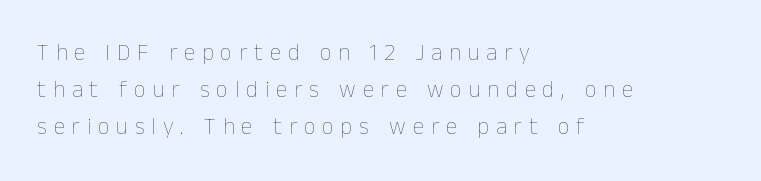
Q: Is the text bold? A: No.
Q: Is the text italic (slanted)? A: No, it is upright.
Q: Is the text underlined? A: No.
Q: How is the paragraph aligned? A: Left-aligned.
Q: Is the spacing between letters normal or unusually wide? A: Unusually wide.
Q: Is the spacing between lines tight, normal or loose? A: Normal.
